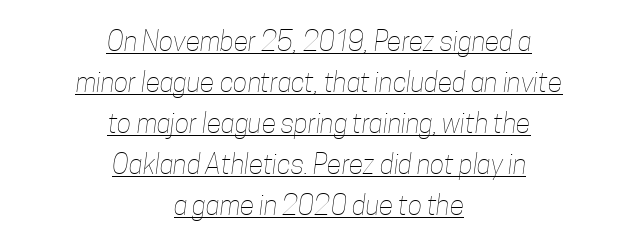
Q: Is the text bold? A: No.
Q: Is the text underlined? A: Yes.
Q: How is the paragraph aligned? A: Centered.
Q: Is the spacing between letters normal or unusually wide? A: Normal.
Q: Is the spacing between lines tight, normal or loose? A: Normal.
